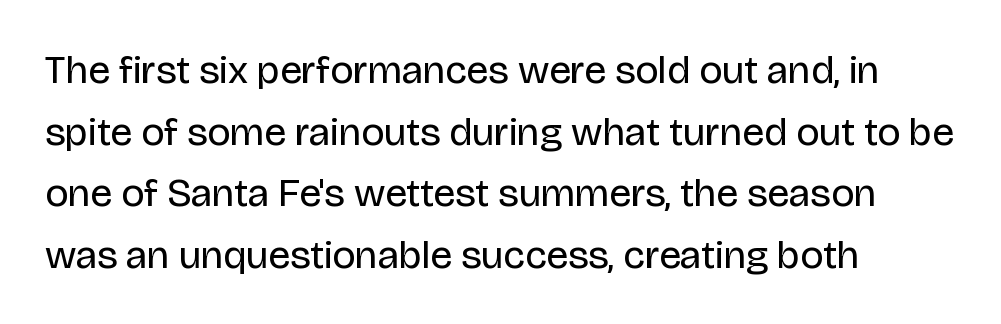
{"serif": "no", "italic": "no", "bold": "no", "weight": "regular", "width": "normal", "stroke_contrast": "low", "x_height": "large", "monospaced": "no", "underline": "no", "align": "left", "line_spacing": "normal", "line_spacing_ratio": 1.54, "letter_spacing": "normal", "letter_spacing_em": 0.0, "glyph_px": 40}
